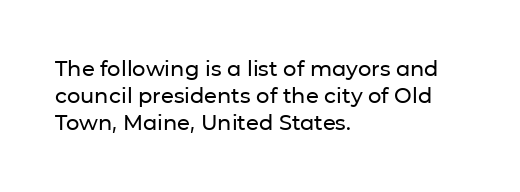
{"italic": "no", "underline": "no", "align": "left", "line_spacing": "normal", "line_spacing_ratio": 1.29, "letter_spacing": "normal", "letter_spacing_em": 0.0, "glyph_px": 21}
